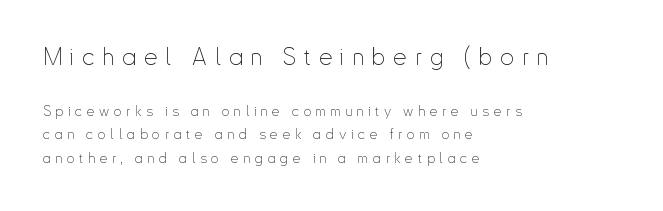
Q: Is the text bold? A: No.
Q: Is the text italic (slanted)? A: No, it is upright.
Q: Is the text underlined? A: No.
Q: How is the paragraph aligned? A: Left-aligned.
Q: Is the spacing between letters normal or unusually wide? A: Unusually wide.
Q: Is the spacing between lines tight, normal or loose? A: Normal.
Q: Which block of text is set in a larger size, the first (top) or the second (bottom)? A: The first (top) one.
